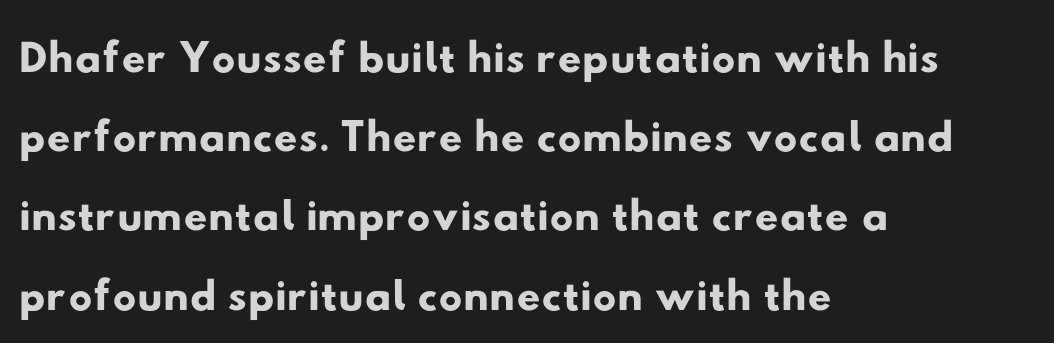
{"serif": "no", "width": "wide", "stroke_contrast": "low", "x_height": "small", "monospaced": "no", "underline": "no", "align": "left", "line_spacing_ratio": 1.2, "letter_spacing": "normal", "letter_spacing_em": 0.0, "glyph_px": 66}
